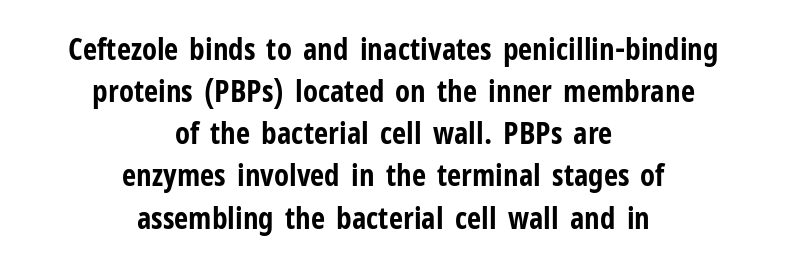
Q: Is the text bold? A: Yes.
Q: Is the text italic (slanted)? A: No, it is upright.
Q: Is the typeface a serif or a sans-serif typeface? A: Sans-serif.
Q: Is the text underlined? A: No.
Q: How is the paragraph aligned? A: Centered.
Q: Is the spacing between letters normal or unusually wide? A: Normal.
Q: Is the spacing between lines tight, normal or loose? A: Normal.
Q: Width (condensed, normal, or wide)? A: Condensed.
Q: Stroke contrast? A: Low.
Q: x-height? A: Medium.
Q: Monospaced? A: No.
